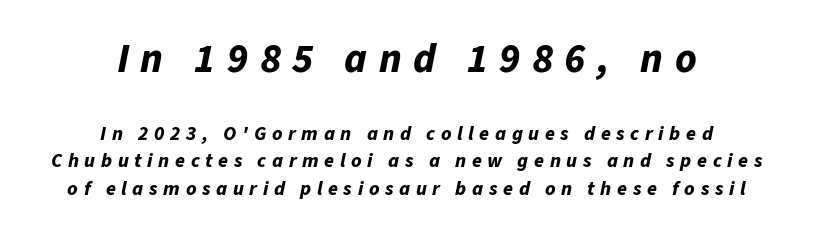
The image shows 41 px bold type, italic (leaning right); set centered, normal line spacing (1.37x), unusually wide letter spacing (+0.28 em), not underlined; the first (top) block is 2.05x larger; low stroke contrast and a medium x-height.
